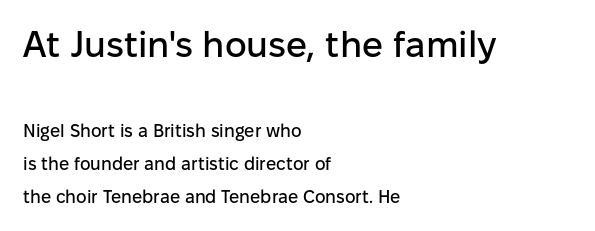
A typesetter would call this proportional, since set widths differ per character. You can tell it's not italic because the verticals are truly vertical. The setting favours the left margin, as ordinary paragraphs usually do. A typesetter would label this face a sans. The gap between lines stays unmarked.
